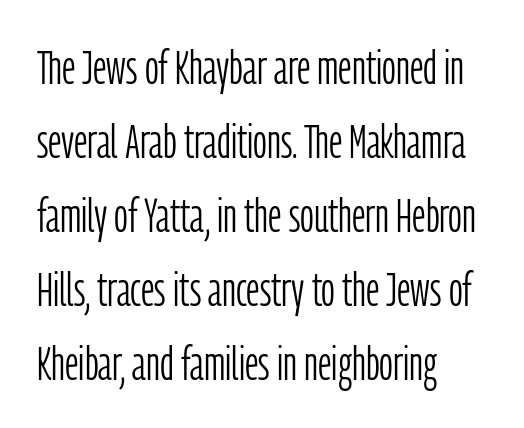
Letters have the restrained weight of plain body copy at most. The leading is moderate, giving the passage an even texture. Honestly, the letter spacing is just normal — you wouldn't notice it. If you drew a line through each stem, it would be perfectly vertical.
